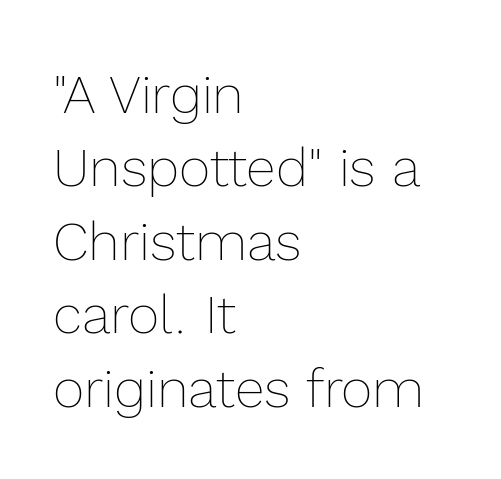
The image shows 54 px thin type, upright; set left-aligned, normal line spacing (1.36x), normal letter spacing, not underlined; a medium x-height.
